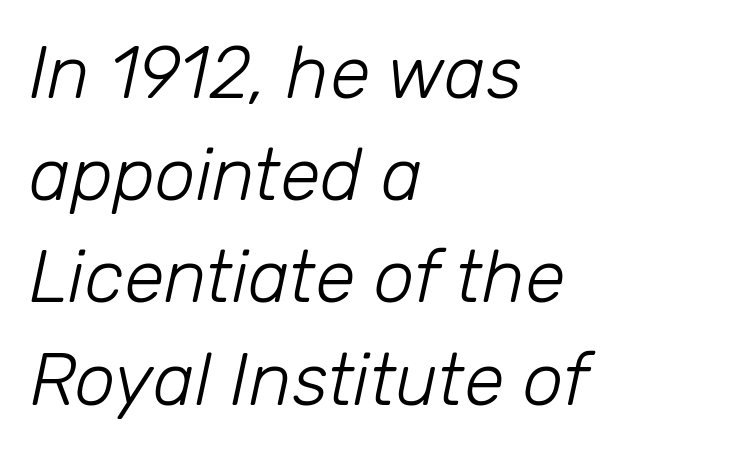
{"italic": "yes", "lean": "right", "slant_degrees": 12, "bold": "no", "weight": "light", "width": "normal", "stroke_contrast": "low", "x_height": "medium", "monospaced": "no", "underline": "no", "align": "left", "line_spacing": "normal", "line_spacing_ratio": 1.4, "letter_spacing": "normal", "letter_spacing_em": 0.0, "glyph_px": 73}
